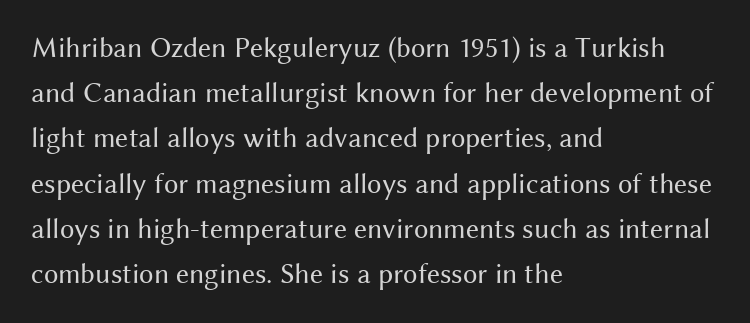
{"serif": "no", "italic": "no", "bold": "no", "weight": "regular", "width": "normal", "stroke_contrast": "medium", "x_height": "medium", "monospaced": "no", "underline": "no", "align": "left", "line_spacing": "normal", "line_spacing_ratio": 1.56, "letter_spacing": "normal", "letter_spacing_em": 0.0, "glyph_px": 29}
